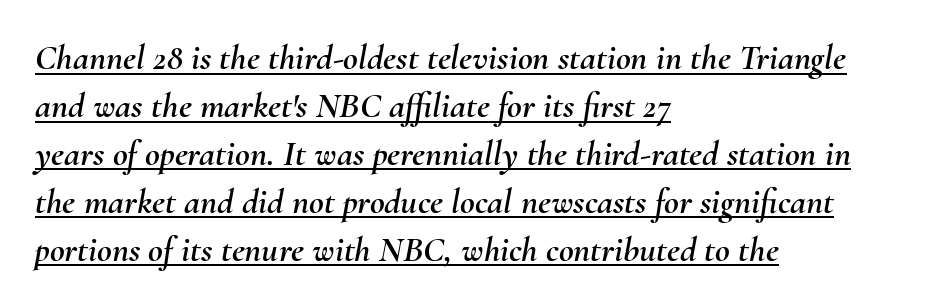
Q: Is the text italic (slanted)? A: Yes, it leans right by about 10 degrees.
Q: Is the text underlined? A: Yes.
Q: How is the paragraph aligned? A: Left-aligned.
Q: Is the spacing between letters normal or unusually wide? A: Normal.
Q: Is the spacing between lines tight, normal or loose? A: Normal.
Q: Width (condensed, normal, or wide)? A: Normal.
Q: Stroke contrast? A: Medium.
Q: x-height? A: Small.
Q: Monospaced? A: No.
